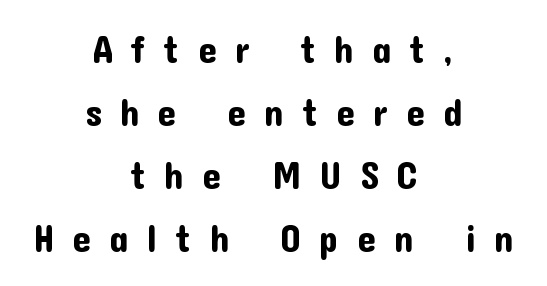
Here the glyphs are tracked loosely, breaking word shapes into spaced letters. You can tell it's not italic because the verticals are truly vertical. Quick note: interline space is typical. Is this a fixed-width face? No — the glyphs have proportional, varying widths.
